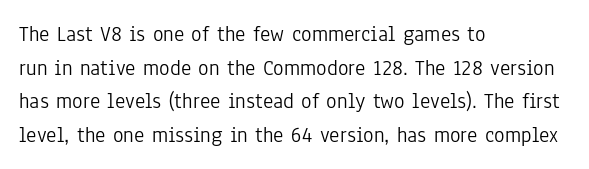
Q: Is the text bold? A: No.
Q: Is the text italic (slanted)? A: No, it is upright.
Q: Is the text underlined? A: No.
Q: How is the paragraph aligned? A: Left-aligned.
Q: Is the spacing between letters normal or unusually wide? A: Normal.
Q: Is the spacing between lines tight, normal or loose? A: Normal.
